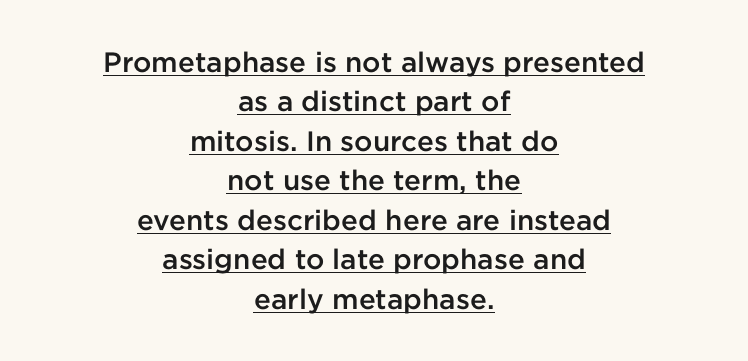
{"serif": "no", "italic": "no", "bold": "semi", "weight": "semibold", "width": "normal", "stroke_contrast": "low", "x_height": "medium", "monospaced": "no", "underline": "yes", "align": "center", "line_spacing": "normal", "line_spacing_ratio": 1.41, "letter_spacing": "normal", "letter_spacing_em": 0.0, "glyph_px": 28}
